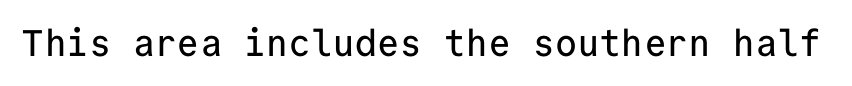
{"serif": "no", "italic": "no", "width": "normal", "stroke_contrast": "low", "x_height": "medium", "monospaced": "yes", "underline": "no", "letter_spacing": "normal", "letter_spacing_em": 0.0, "glyph_px": 37}
